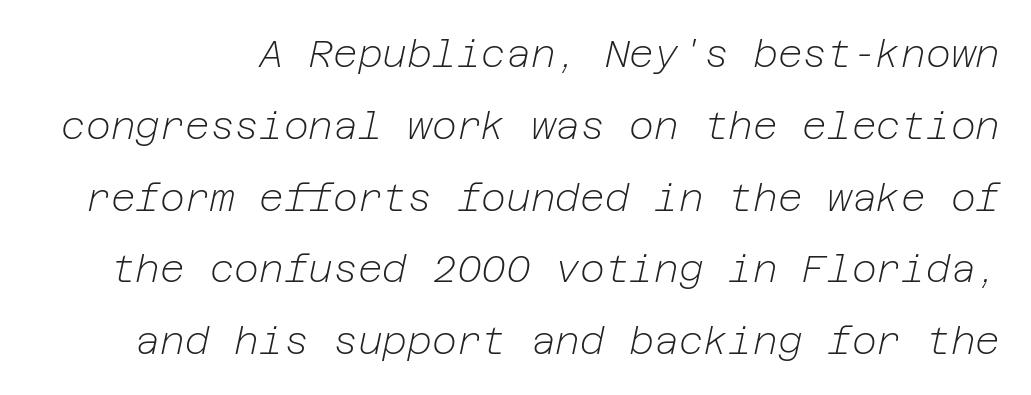
{"italic": "yes", "lean": "right", "slant_degrees": 12, "bold": "no", "weight": "light", "width": "normal", "stroke_contrast": "low", "x_height": "medium", "underline": "no", "line_spacing_ratio": 1.89, "letter_spacing": "normal", "letter_spacing_em": 0.0, "glyph_px": 38}
